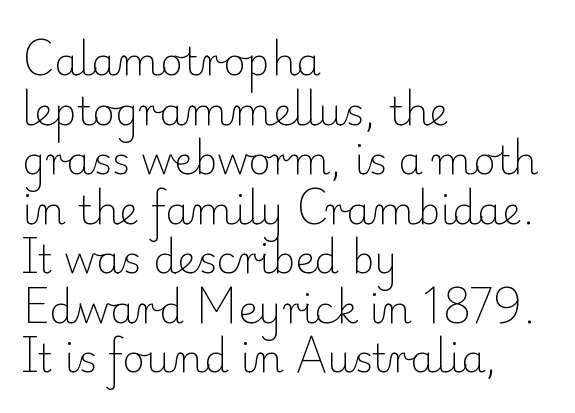
Q: Is the text bold? A: No.
Q: Is the text italic (slanted)? A: No, it is upright.
Q: Is the typeface a serif or a sans-serif typeface? A: Serif.
Q: Is the text underlined? A: No.
Q: How is the paragraph aligned? A: Left-aligned.
Q: Is the spacing between letters normal or unusually wide? A: Normal.
Q: Is the spacing between lines tight, normal or loose? A: Normal.
Q: Width (condensed, normal, or wide)? A: Normal.
Q: Stroke contrast? A: Low.
Q: x-height? A: Small.
Q: Monospaced? A: No.
